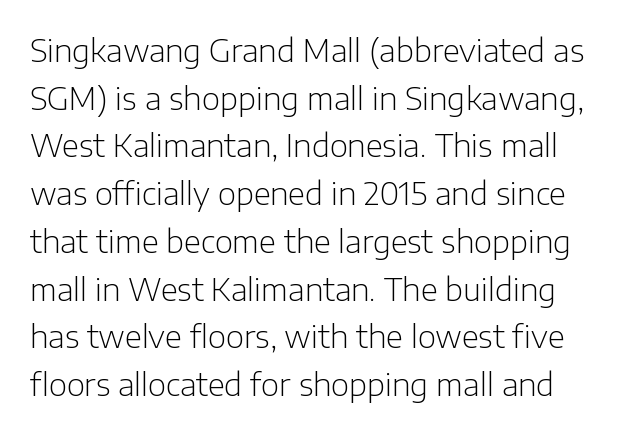
The image shows 31 px light sans-serif type, upright; set normal line spacing (1.54x), normal letter spacing, not underlined; low stroke contrast and a medium x-height.
